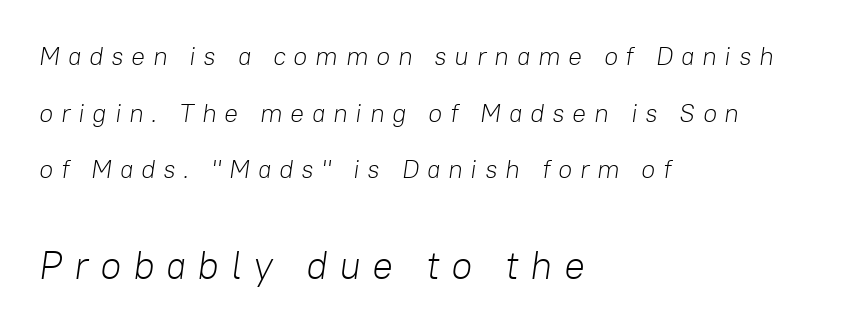
{"italic": "yes", "lean": "right", "slant_degrees": 8, "bold": "no", "weight": "light", "width": "normal", "stroke_contrast": "low", "x_height": "medium", "monospaced": "no", "underline": "no", "align": "left", "line_spacing": "loose", "line_spacing_ratio": 2.18, "letter_spacing": "wide", "letter_spacing_em": 0.29, "larger_block": "second", "size_ratio": 1.5, "glyph_px": 39}
